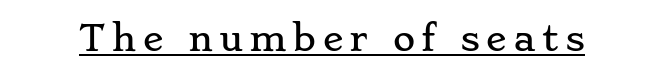
The image shows 34 px wide serif type, upright; set underlined; low stroke contrast and a small x-height.
